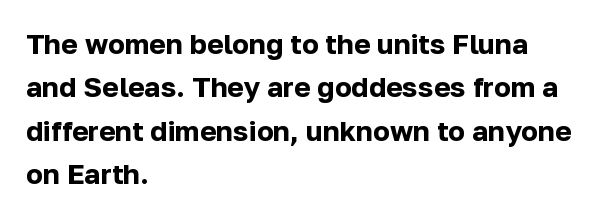
Q: Is the text bold? A: Yes.
Q: Is the text italic (slanted)? A: No, it is upright.
Q: Is the typeface a serif or a sans-serif typeface? A: Sans-serif.
Q: Is the text underlined? A: No.
Q: How is the paragraph aligned? A: Left-aligned.
Q: Is the spacing between letters normal or unusually wide? A: Normal.
Q: Is the spacing between lines tight, normal or loose? A: Normal.
Q: Width (condensed, normal, or wide)? A: Normal.
Q: Stroke contrast? A: Low.
Q: x-height? A: Medium.
Q: Monospaced? A: No.
